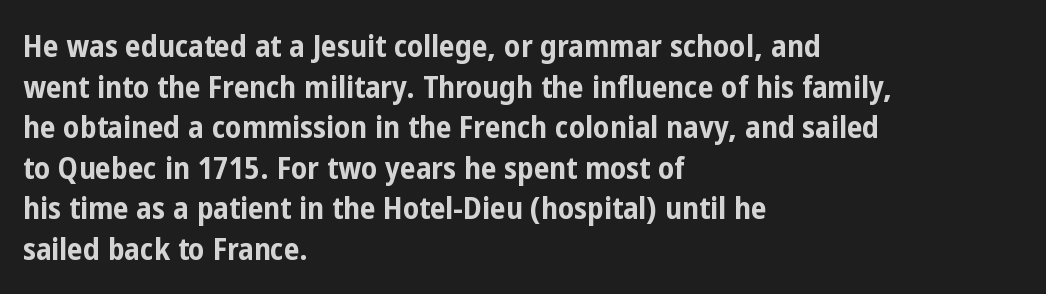
The block of text has a typical density, with ordinary space between rows. The paragraph has a hard left edge and a soft right edge. Check where the strokes stop: nothing finishes them off — pure sans. The face used here has the dense, thick strokes of a bold. The letters stand upright; this is a roman face. Is this a fixed-width face? No — the glyphs have proportional, varying widths.
